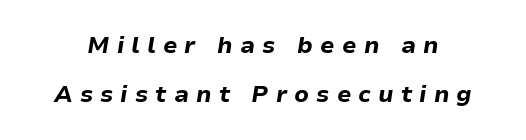
The image shows 23 px bold type, italic (leaning right); set loose line spacing (2.11x), unusually wide letter spacing (+0.31 em), not underlined.
